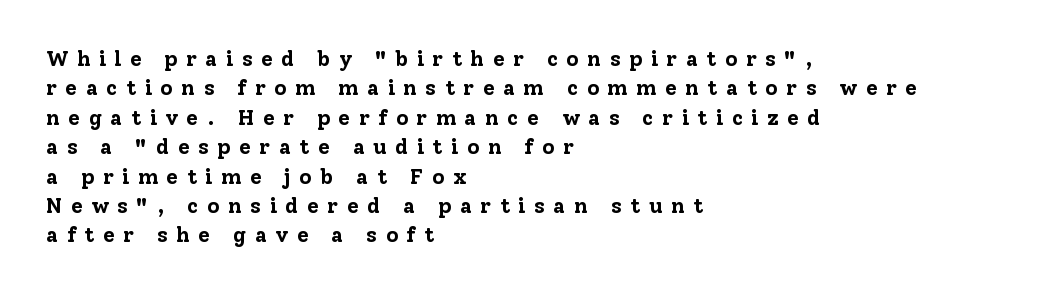
A clean baseline with only descenders dipping below it. This sample uses expanded letter spacing, leaving extra air between glyphs. In terms of leading, this rendering sits right in the middle. Upright lettering throughout. Compared with an ordinary text face, these strokes are far heavier — a full bold. Reading down the block, your eye returns to a fixed left position each line.
